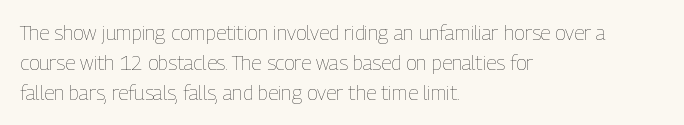
The image shows 20 px text type, upright; set left-aligned, normal line spacing (1.5x), normal letter spacing, not underlined.
